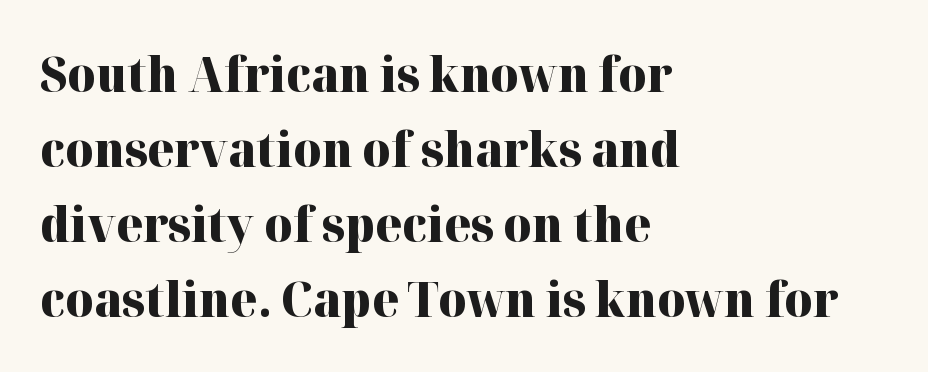
Are there feet on the stems? There are — it's a serif. These lines were composed using upright roman letters. Typeset ragged right — the left edge is the straight one. Here the designer chose a conventional face with non-uniform glyph widths. Does the leading feel generous? No, just average.
